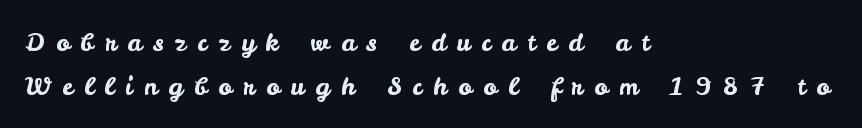
The image shows 25 px text type; set left-aligned, line spacing 1.76x, unusually wide letter spacing (+0.45 em), not underlined.
